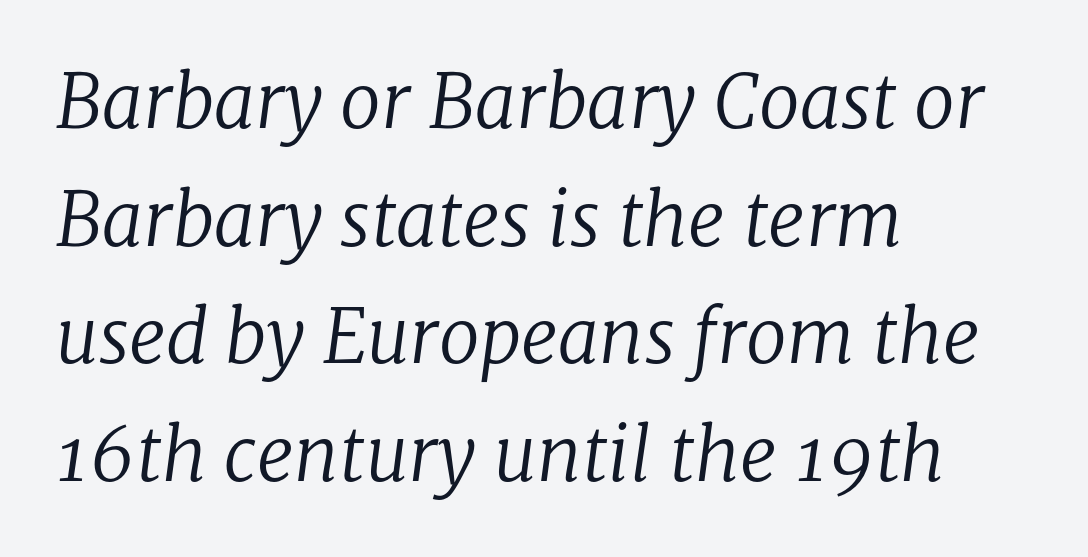
{"serif": "yes", "italic": "yes", "lean": "right", "slant_degrees": 8, "bold": "no", "weight": "regular", "width": "normal", "stroke_contrast": "low", "x_height": "medium", "monospaced": "no", "underline": "no", "align": "left", "line_spacing": "normal", "line_spacing_ratio": 1.59, "letter_spacing": "normal", "letter_spacing_em": 0.0, "glyph_px": 74}
